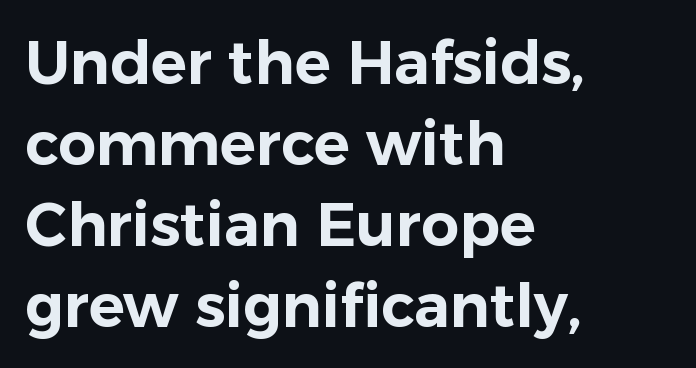
Q: Is the text italic (slanted)? A: No, it is upright.
Q: Is the typeface a serif or a sans-serif typeface? A: Sans-serif.
Q: Is the text underlined? A: No.
Q: How is the paragraph aligned? A: Left-aligned.
Q: Is the spacing between letters normal or unusually wide? A: Normal.
Q: Is the spacing between lines tight, normal or loose? A: Normal.
Q: Width (condensed, normal, or wide)? A: Normal.
Q: Stroke contrast? A: Low.
Q: x-height? A: Medium.
Q: Monospaced? A: No.
